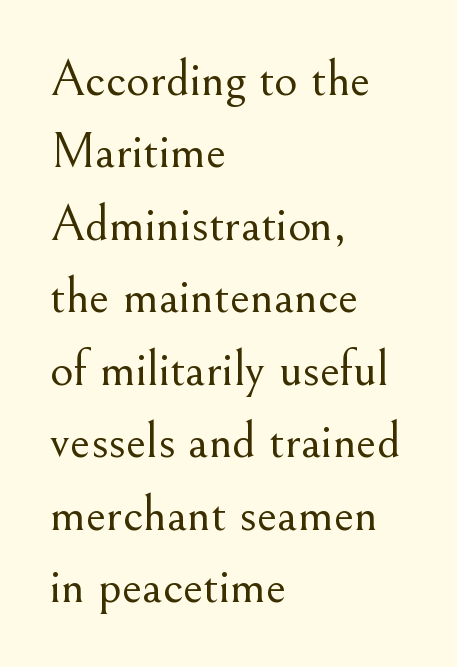
The image shows 51 px light serif type, upright; set left-aligned, normal line spacing (1.42x), normal letter spacing, not underlined; medium stroke contrast and a small x-height.
